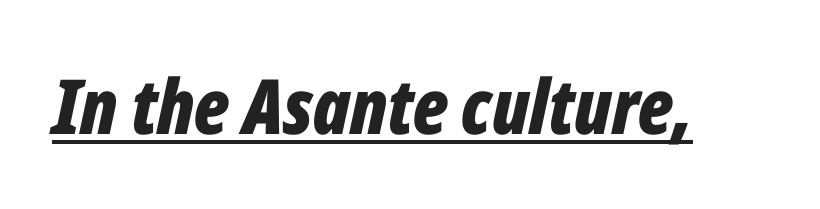
{"italic": "yes", "lean": "right", "slant_degrees": 12, "bold": "yes", "weight": "bold", "width": "condensed", "stroke_contrast": "low", "x_height": "medium", "monospaced": "no", "underline": "yes", "letter_spacing": "normal", "letter_spacing_em": 0.0, "glyph_px": 76}
